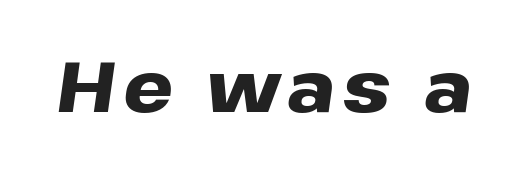
{"italic": "yes", "lean": "right", "slant_degrees": 8, "bold": "yes", "weight": "heavy", "width": "wide", "stroke_contrast": "low", "x_height": "medium", "monospaced": "no", "underline": "no", "glyph_px": 71}
